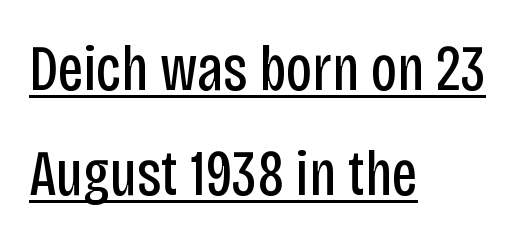
Q: Is the text bold? A: No.
Q: Is the text italic (slanted)? A: No, it is upright.
Q: Is the typeface a serif or a sans-serif typeface? A: Sans-serif.
Q: Is the text underlined? A: Yes.
Q: How is the paragraph aligned? A: Left-aligned.
Q: Is the spacing between letters normal or unusually wide? A: Normal.
Q: Is the spacing between lines tight, normal or loose? A: Normal.
Q: Width (condensed, normal, or wide)? A: Condensed.
Q: Stroke contrast? A: Low.
Q: x-height? A: Large.
Q: Monospaced? A: No.
